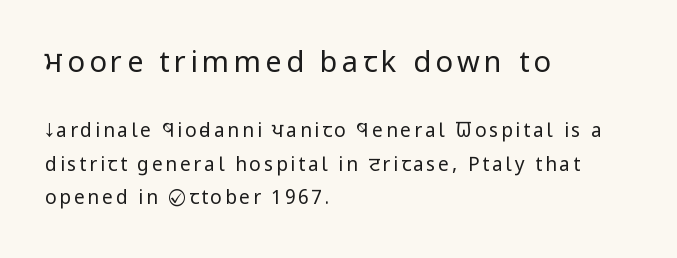
Q: Is the text bold? A: No.
Q: Is the text italic (slanted)? A: No, it is upright.
Q: Is the typeface a serif or a sans-serif typeface? A: Sans-serif.
Q: Is the text underlined? A: No.
Q: How is the paragraph aligned? A: Left-aligned.
Q: Which block of text is set in a larger size, the first (top) or the second (bottom)? A: The first (top) one.
Q: Width (condensed, normal, or wide)? A: Condensed.
Q: Stroke contrast? A: Low.
Q: x-height? A: Large.
Q: Monospaced? A: No.
